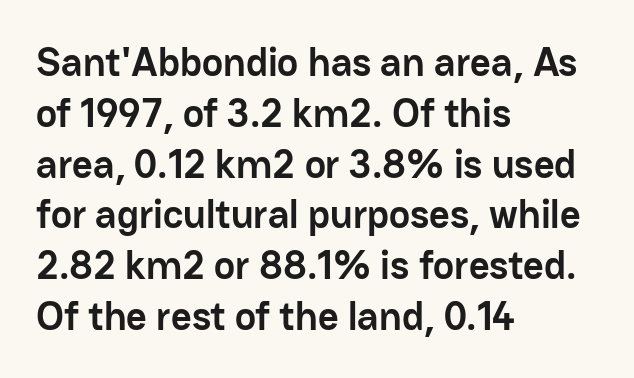
Q: Is the text bold? A: Yes.
Q: Is the text italic (slanted)? A: No, it is upright.
Q: Is the typeface a serif or a sans-serif typeface? A: Sans-serif.
Q: Is the text underlined? A: No.
Q: How is the paragraph aligned? A: Left-aligned.
Q: Is the spacing between letters normal or unusually wide? A: Normal.
Q: Is the spacing between lines tight, normal or loose? A: Normal.
Q: Width (condensed, normal, or wide)? A: Normal.
Q: Stroke contrast? A: Low.
Q: x-height? A: Medium.
Q: Monospaced? A: No.
